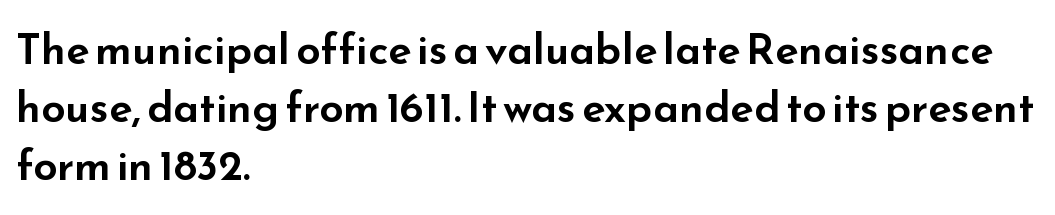
Q: Is the text italic (slanted)? A: No, it is upright.
Q: Is the typeface a serif or a sans-serif typeface? A: Sans-serif.
Q: Is the text underlined? A: No.
Q: How is the paragraph aligned? A: Left-aligned.
Q: Is the spacing between letters normal or unusually wide? A: Normal.
Q: Is the spacing between lines tight, normal or loose? A: Normal.
Q: Width (condensed, normal, or wide)? A: Wide.
Q: Stroke contrast? A: Low.
Q: x-height? A: Small.
Q: Monospaced? A: No.
